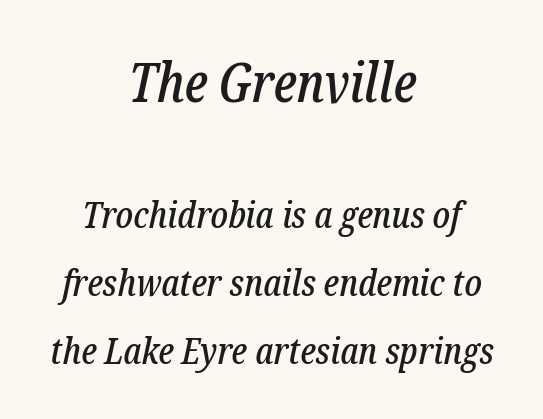
Q: Is the text italic (slanted)? A: Yes, it leans right by about 12 degrees.
Q: Is the typeface a serif or a sans-serif typeface? A: Serif.
Q: Is the text underlined? A: No.
Q: How is the paragraph aligned? A: Centered.
Q: Is the spacing between letters normal or unusually wide? A: Normal.
Q: Which block of text is set in a larger size, the first (top) or the second (bottom)? A: The first (top) one.
Q: Width (condensed, normal, or wide)? A: Condensed.
Q: Stroke contrast? A: Low.
Q: x-height? A: Medium.
Q: Monospaced? A: No.
